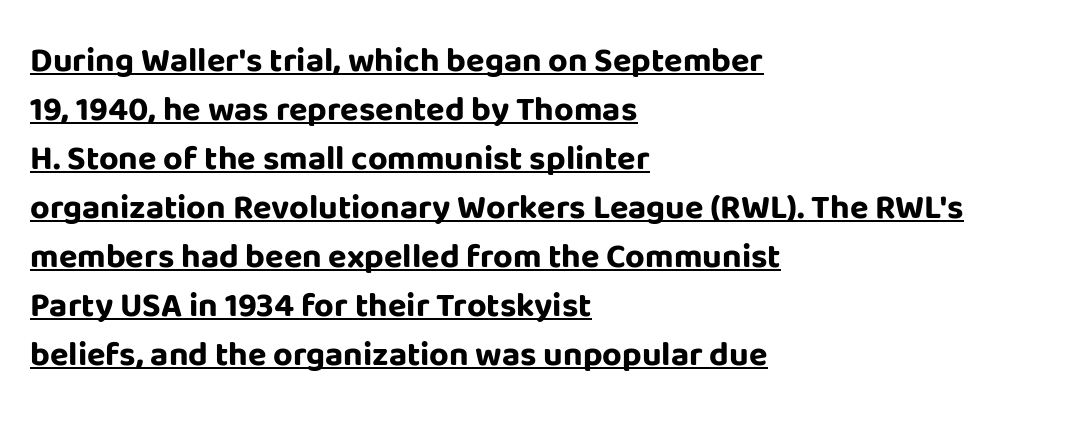
The line texture is even and compact thanks to regular tracking. Stroke terminals: plain, sans-serif. I'd describe the lettering as bold — thick and assertive. Vertically, the passage feels balanced, rows spaced as you'd expect. Do the characters align in a grid? No, the font is proportional.
